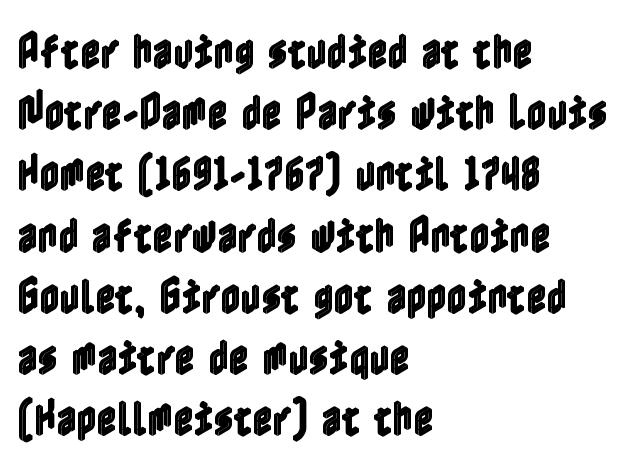
Words appear dense and cohesive because spacing is normal. Vertical spacing — default. Descenders hang freely into open space. Characters remain perfectly vertical along every line. The paragraph shown leans on its left margin.
